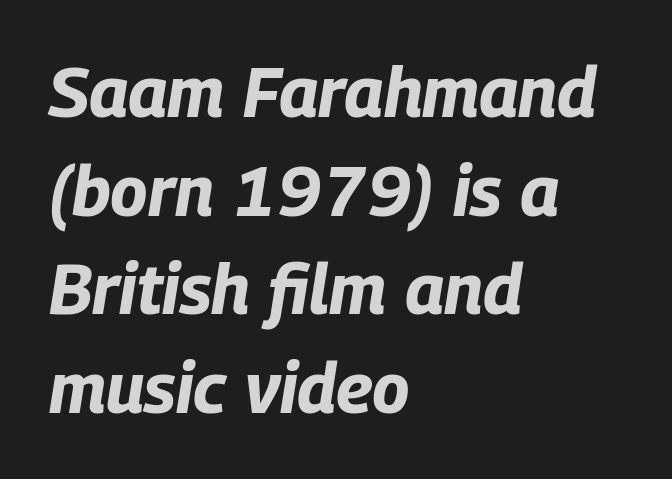
Emphasis by weight is at full strength: bold. Honestly, there is no underline to notice here at all. This rendering leaves character spacing at its baseline value. If you measured baseline to baseline, you'd find a middling distance. Every row of glyphs begins at an identical x-position on the left. Italic? Definitely — the glyphs are oblique.
